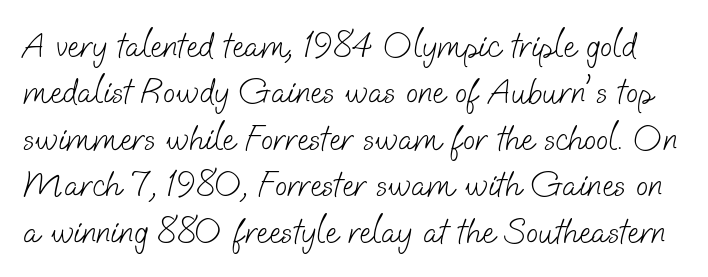
Compared with typical body copy, the letter spacing here is the same. The lines sit at an ordinary, default distance from one another. The letters advance in unequal steps, a hallmark of proportional type. The typesetting does not lean heavy: it is not bold. Type without underlining. This sample uses a sans-serif face.
